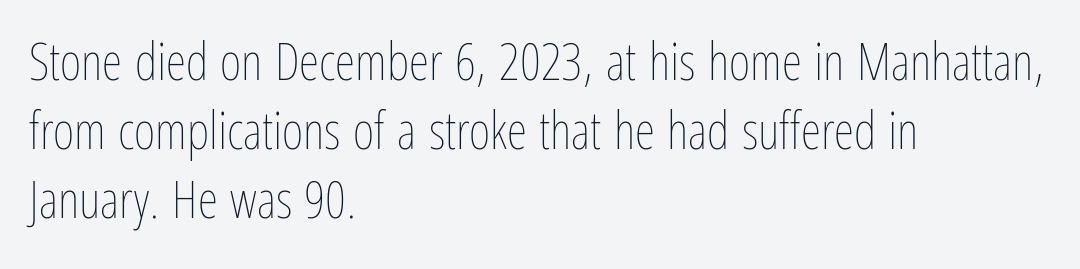
Quick note: underline off. Rows of type keep a routine distance in the vertical direction. The typography opts for an upright posture over an oblique one. This sample has the flowing, uneven cadence of proportional lettering. The paragraph has a hard left edge and a soft right edge. Each stroke keeps to a modest, everyday thickness or less.
